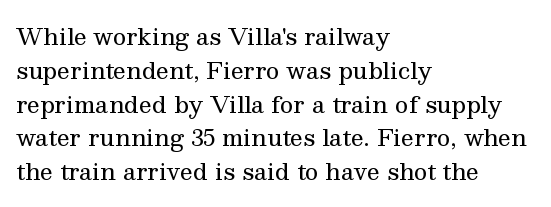
Just letters on the line, the space beneath them empty. Evenly set lines give the paragraph a standard silhouette. Heft: none added — not bold. Notice how the passage keeps a crisp vertical edge on the left only. No extra tracking has been applied to these lines. A roman cut, with each character standing at attention.
